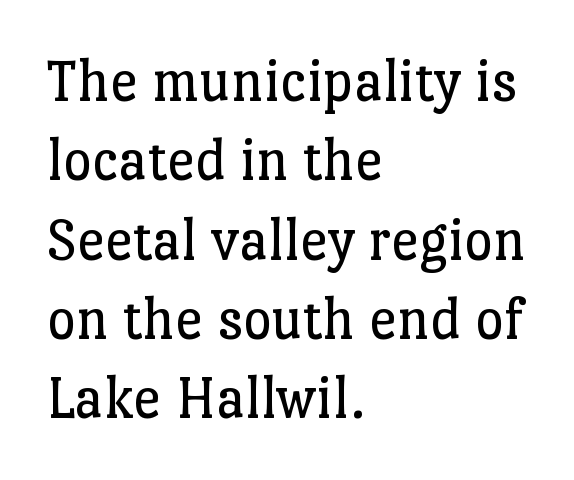
{"serif": "yes", "italic": "no", "bold": "no", "weight": "regular", "width": "normal", "stroke_contrast": "low", "x_height": "medium", "monospaced": "no", "underline": "no", "align": "left", "line_spacing": "normal", "line_spacing_ratio": 1.28, "letter_spacing": "normal", "letter_spacing_em": 0.0, "glyph_px": 62}
